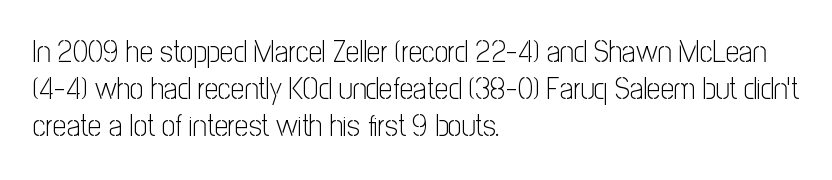
The image shows 30 px light, condensed sans-serif type, upright; set left-aligned, line spacing 1.24x, normal letter spacing, not underlined; low stroke contrast and a medium x-height.
